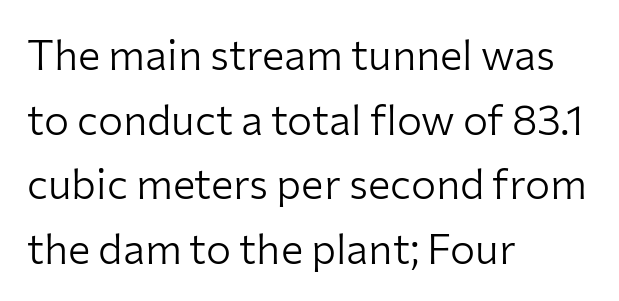
Each letter keeps its own natural width here, so spacing adapts to shape. This is not heavy type; no bold has been used. One-word summary of the alignment: left. The gaps between neighbouring characters are ordinary and unremarkable.
